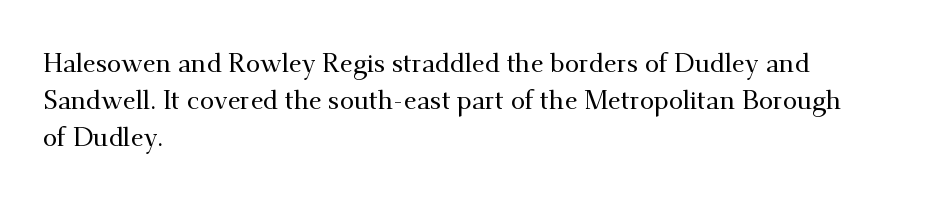
{"italic": "no", "underline": "no", "align": "left", "line_spacing": "normal", "line_spacing_ratio": 1.42, "letter_spacing": "normal", "letter_spacing_em": 0.0, "glyph_px": 26}
